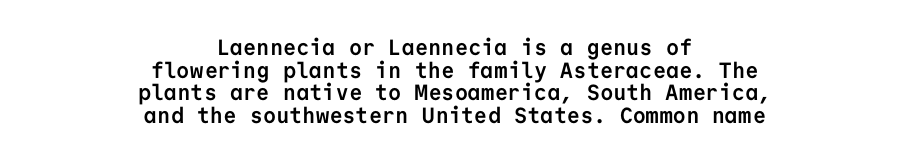
Q: Is the text bold? A: Yes.
Q: Is the text italic (slanted)? A: No, it is upright.
Q: Is the text underlined? A: No.
Q: How is the paragraph aligned? A: Centered.
Q: Is the spacing between letters normal or unusually wide? A: Normal.
Q: Is the spacing between lines tight, normal or loose? A: Tight.
